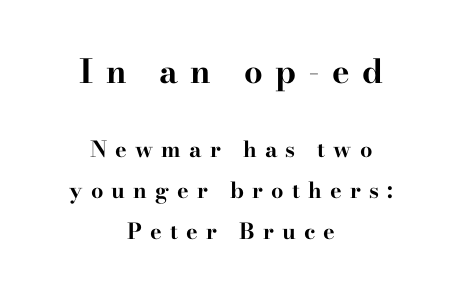
Posture: vertical. Is the lower block the larger one? No — the upper block carries the bigger type. I'd describe the lettering as bold — thick and assertive. Honestly, there is no underline to notice here at all.
